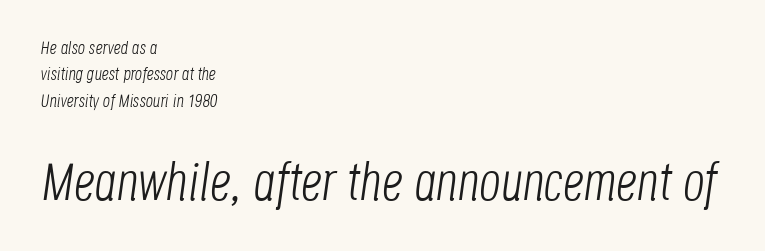
The text carries the slant typical of an italic or oblique font. One-word summary of the alignment: left. In terms of letterspacing, this is plain default setting. Varying glyph widths throughout — classic text-font behaviour.
